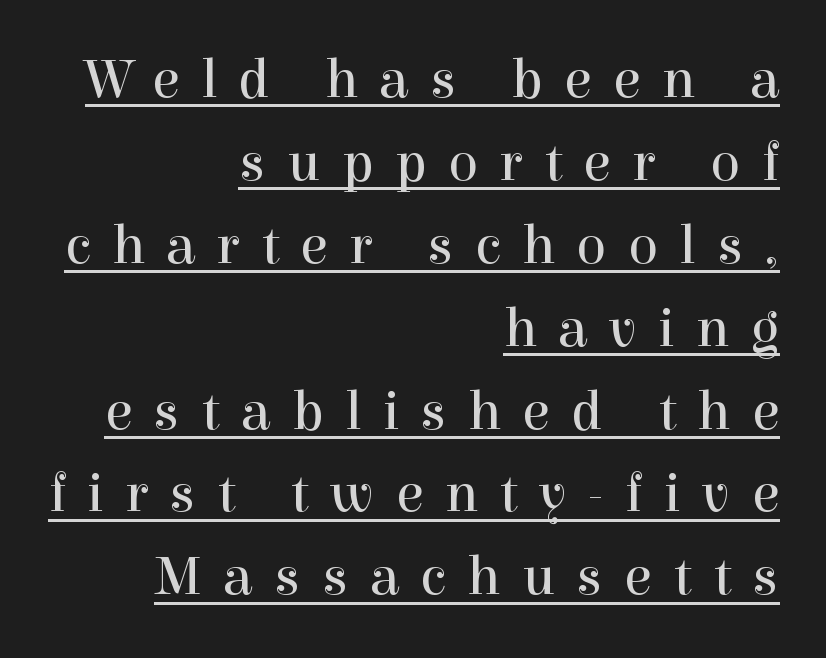
The image shows 56 px regular-weight serif type, upright; set right-aligned, normal line spacing (1.48x), unusually wide letter spacing (+0.38 em), underlined; a medium x-height.
